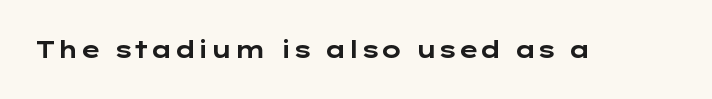
Notice how thick the strokes are: this is what a full bold looks like. In terms of letterspacing, this is plain default setting. The specimen omits any rule beneath the text block's lines. The lettering stays uniformly vertical, giving the passage a roman look.
